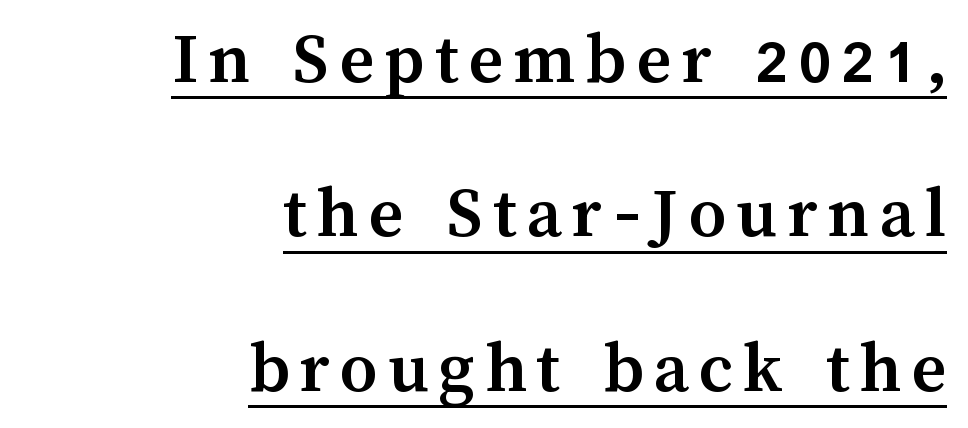
{"italic": "no", "bold": "yes", "weight": "semibold", "width": "normal", "stroke_contrast": "medium", "x_height": "medium", "monospaced": "no", "underline": "yes", "align": "right", "line_spacing": "loose", "line_spacing_ratio": 2.06, "glyph_px": 75}
